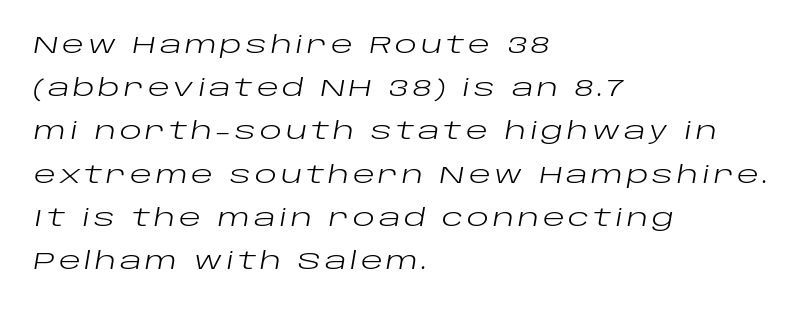
The image shows 23 px text type, italic (leaning right); set left-aligned, line spacing 1.88x, not underlined.
